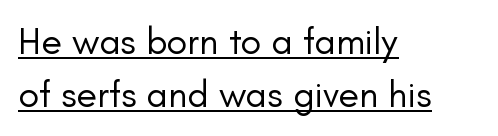
The rendering uses natural spacing where letterforms have individual widths. This rendering uses left alignment, leaving the right contour irregular. Every stem runs plumb, perpendicular to the baseline. Each stroke keeps to a modest, everyday thickness or less.
